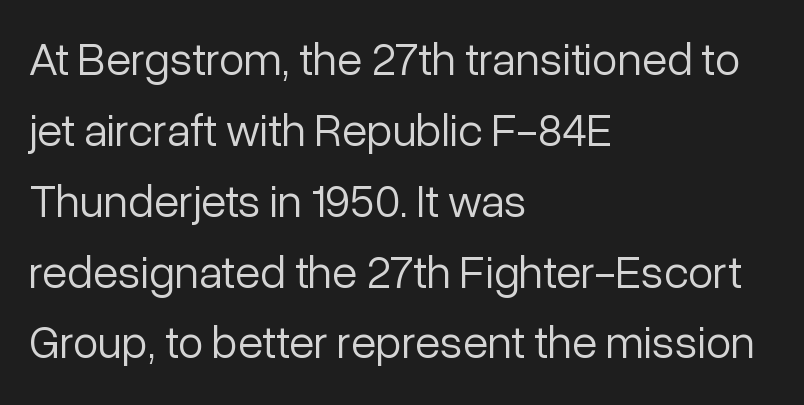
The image shows 46 px light sans-serif type, upright; set left-aligned, normal line spacing (1.54x), normal letter spacing, not underlined; low stroke contrast and a medium x-height.
